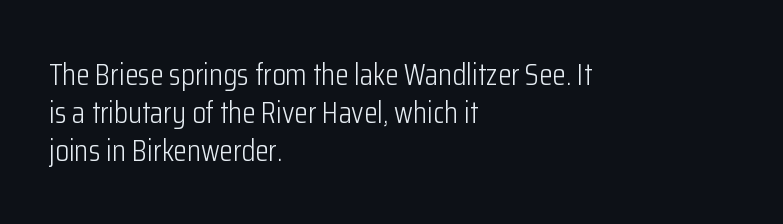
Posture: straight, roman, zero tilt. To sum up the face: it is a sans, with no serifs. The horizontal fit of the characters is conventional and even. Is the stroke heavy? The answer is a plain regular-or-lighter.
